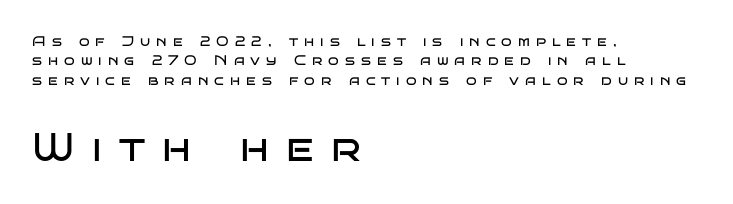
{"serif": "no", "italic": "no", "bold": "no", "weight": "regular", "width": "wide", "stroke_contrast": "low", "x_height": "large", "monospaced": "no", "underline": "no", "align": "left", "line_spacing": "normal", "line_spacing_ratio": 1.38, "letter_spacing": "wide", "letter_spacing_em": 0.43, "larger_block": "second", "size_ratio": 2.86, "glyph_px": 40}
